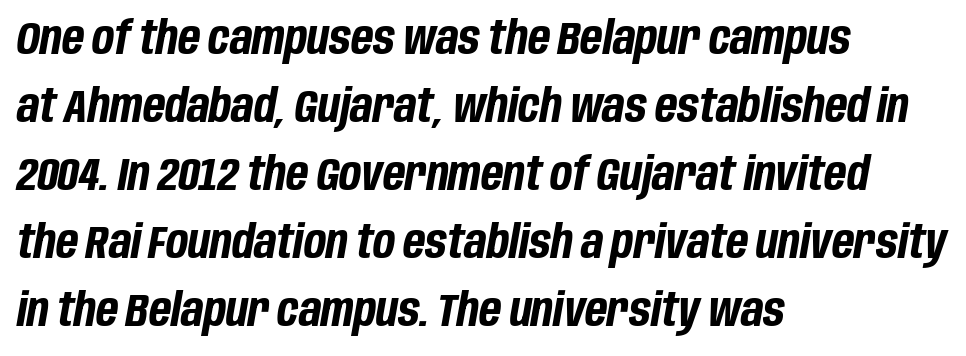
Q: Is the text bold? A: Yes.
Q: Is the text italic (slanted)? A: Yes, it leans right by about 10 degrees.
Q: Is the text underlined? A: No.
Q: How is the paragraph aligned? A: Left-aligned.
Q: Is the spacing between letters normal or unusually wide? A: Normal.
Q: Is the spacing between lines tight, normal or loose? A: Normal.
Q: Width (condensed, normal, or wide)? A: Condensed.
Q: Stroke contrast? A: Low.
Q: x-height? A: Large.
Q: Monospaced? A: No.
